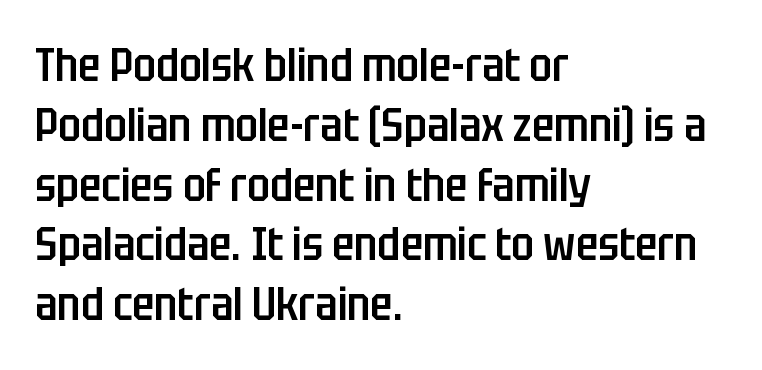
{"serif": "no", "italic": "no", "bold": "semi", "weight": "semibold", "width": "condensed", "stroke_contrast": "low", "x_height": "large", "monospaced": "no", "underline": "no", "align": "left", "line_spacing": "normal", "line_spacing_ratio": 1.3, "letter_spacing": "normal", "letter_spacing_em": 0.0, "glyph_px": 46}
